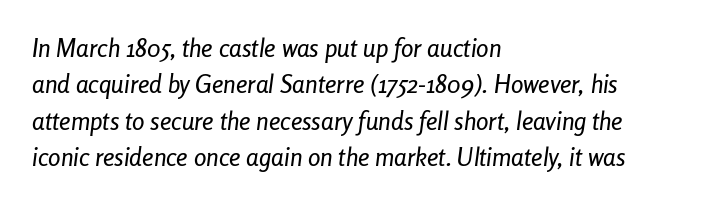
Glyph-to-glyph distance matches everyday printed text. The rendering applies a slant to the glyphs. Words float on clear page, feet unadorned. Evenly set lines give the paragraph a standard silhouette.
